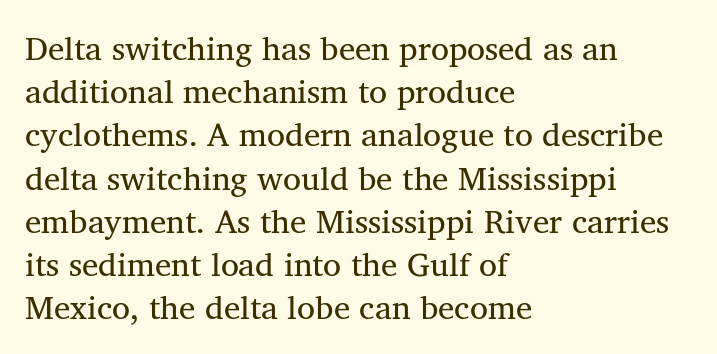
{"serif": "yes", "italic": "no", "width": "normal", "stroke_contrast": "medium", "x_height": "medium", "monospaced": "no", "underline": "no", "align": "left", "line_spacing": "normal", "line_spacing_ratio": 1.31, "letter_spacing": "normal", "letter_spacing_em": 0.0, "glyph_px": 33}
